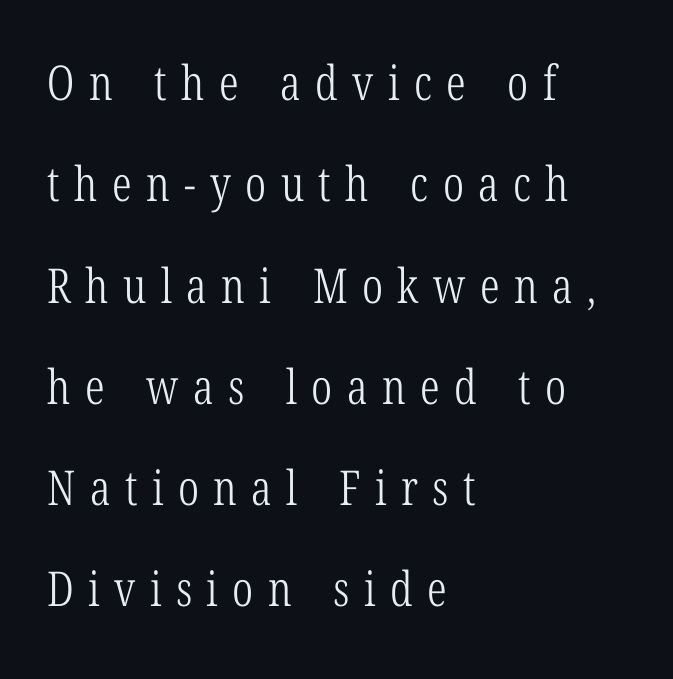
Q: Is the text bold? A: No.
Q: Is the text italic (slanted)? A: No, it is upright.
Q: Is the typeface a serif or a sans-serif typeface? A: Serif.
Q: Is the text underlined? A: No.
Q: How is the paragraph aligned? A: Left-aligned.
Q: Is the spacing between letters normal or unusually wide? A: Unusually wide.
Q: Is the spacing between lines tight, normal or loose? A: Loose.
Q: Width (condensed, normal, or wide)? A: Condensed.
Q: Stroke contrast? A: Low.
Q: x-height? A: Medium.
Q: Monospaced? A: No.
